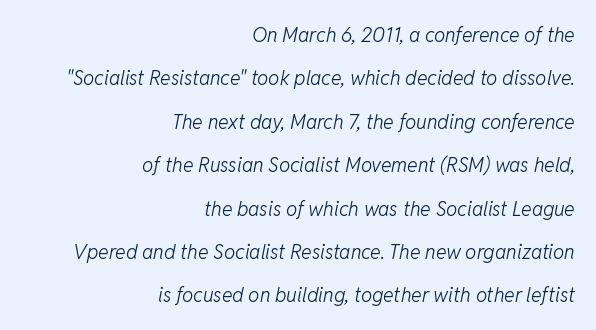
Compared with a typical body face, this is equally light or lighter still. Descender tails drop into unmarked territory. The ragged edge is on the left, which tells us the setting is flush right. Is the type slanted? Yes — the strokes lean at a clear angle.
